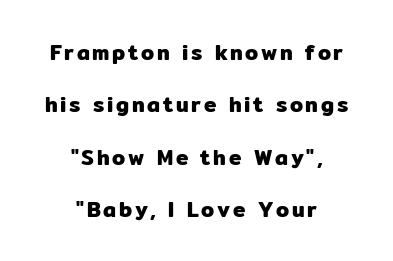
The lines in this sample share a center point and differ in where they start and stop. The vertical gap from one line to the next is large. Type without underlining. If you drew a line through each stem, it would be perfectly vertical.
